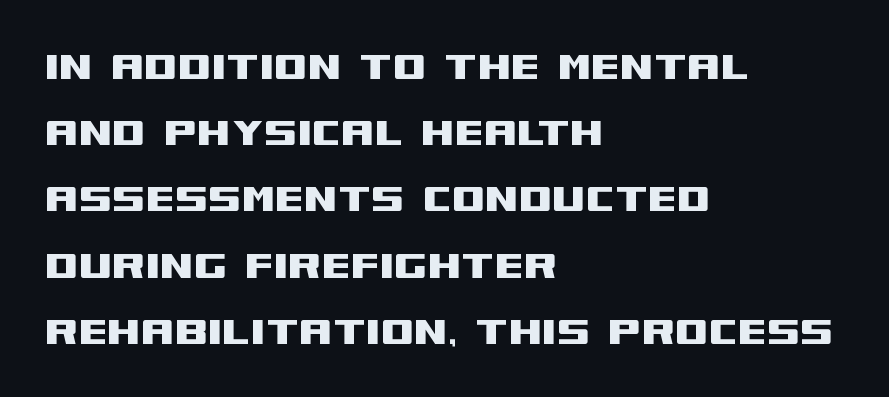
The image shows 48 px wide sans-serif type, upright; set left-aligned, normal line spacing (1.38x), normal letter spacing, not underlined; medium stroke contrast and a large x-height.
